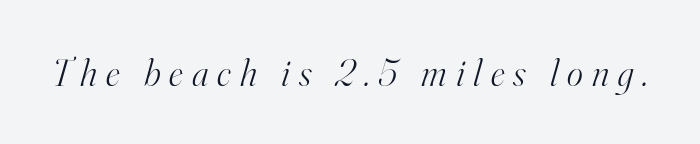
The image shows 38 px light serif type, italic (leaning right); set unusually wide letter spacing (+0.24 em), not underlined; high stroke contrast and a small x-height.
